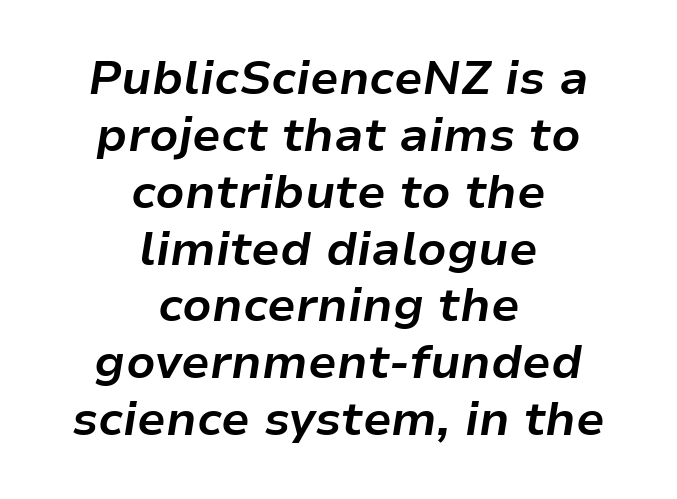
Underlining? Definitely not there. In terms of posture, this sample is oblique. Students, this is bold: see how much ink each stroke carries. Tracking here is standard; glyphs follow each other at the usual distance.
